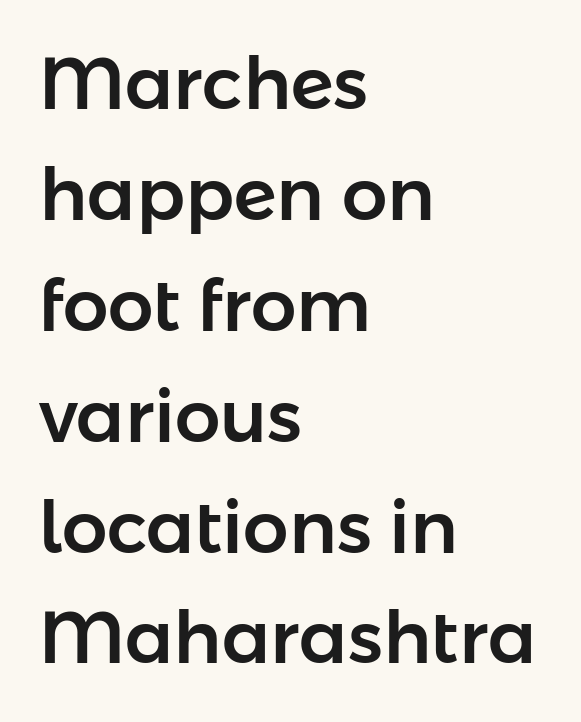
The image shows 72 px sans-serif type, upright; set left-aligned, normal line spacing (1.54x), normal letter spacing, not underlined; low stroke contrast and a medium x-height.
